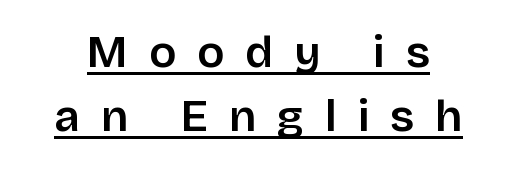
{"serif": "no", "italic": "no", "bold": "semi", "weight": "semibold", "width": "normal", "stroke_contrast": "low", "x_height": "large", "monospaced": "no", "underline": "yes", "line_spacing": "normal", "line_spacing_ratio": 1.42, "letter_spacing": "wide", "letter_spacing_em": 0.47, "glyph_px": 45}
